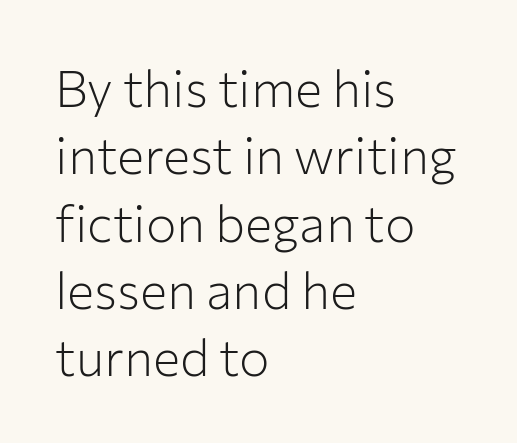
{"serif": "no", "italic": "no", "bold": "no", "weight": "light", "width": "normal", "stroke_contrast": "low", "x_height": "medium", "monospaced": "no", "underline": "no", "align": "left", "line_spacing": "normal", "line_spacing_ratio": 1.32, "letter_spacing": "normal", "letter_spacing_em": 0.0, "glyph_px": 51}
